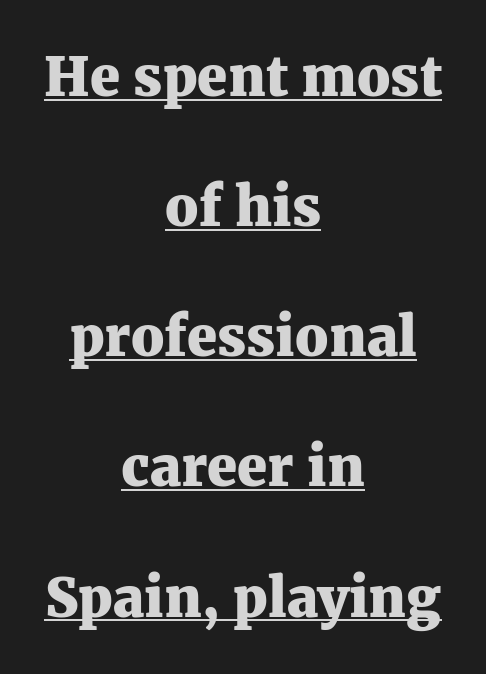
Q: Is the text bold? A: Yes.
Q: Is the text italic (slanted)? A: No, it is upright.
Q: Is the typeface a serif or a sans-serif typeface? A: Serif.
Q: Is the text underlined? A: Yes.
Q: How is the paragraph aligned? A: Centered.
Q: Is the spacing between letters normal or unusually wide? A: Normal.
Q: Is the spacing between lines tight, normal or loose? A: Loose.
Q: Width (condensed, normal, or wide)? A: Normal.
Q: Stroke contrast? A: Medium.
Q: x-height? A: Medium.
Q: Monospaced? A: No.
